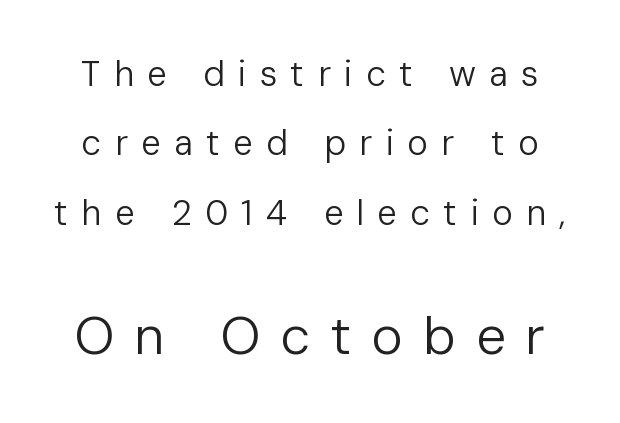
Q: Is the text bold? A: No.
Q: Is the text italic (slanted)? A: No, it is upright.
Q: Is the typeface a serif or a sans-serif typeface? A: Sans-serif.
Q: Is the text underlined? A: No.
Q: Is the spacing between letters normal or unusually wide? A: Unusually wide.
Q: Is the spacing between lines tight, normal or loose? A: Loose.
Q: Which block of text is set in a larger size, the first (top) or the second (bottom)? A: The second (bottom) one.
Q: Width (condensed, normal, or wide)? A: Normal.
Q: Stroke contrast? A: Low.
Q: x-height? A: Medium.
Q: Monospaced? A: No.
